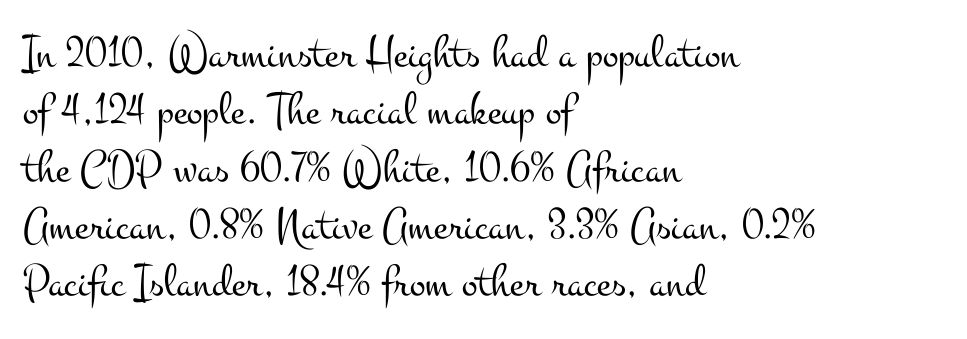
The image shows 47 px light, wide serif type; set left-aligned, line spacing 1.22x, normal letter spacing, not underlined; medium stroke contrast and a small x-height.
